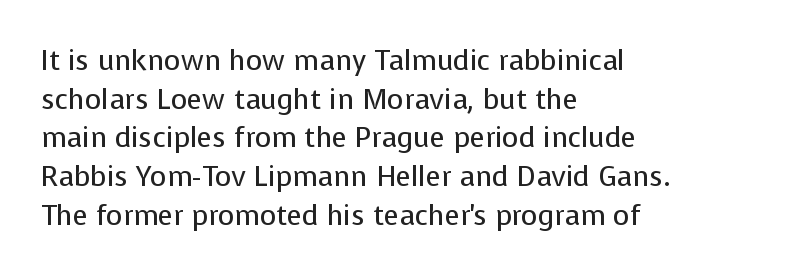
{"serif": "no", "italic": "no", "bold": "no", "weight": "regular", "width": "normal", "stroke_contrast": "low", "x_height": "medium", "monospaced": "no", "underline": "no", "align": "left", "line_spacing": "normal", "line_spacing_ratio": 1.38, "letter_spacing": "normal", "letter_spacing_em": 0.0, "glyph_px": 28}
